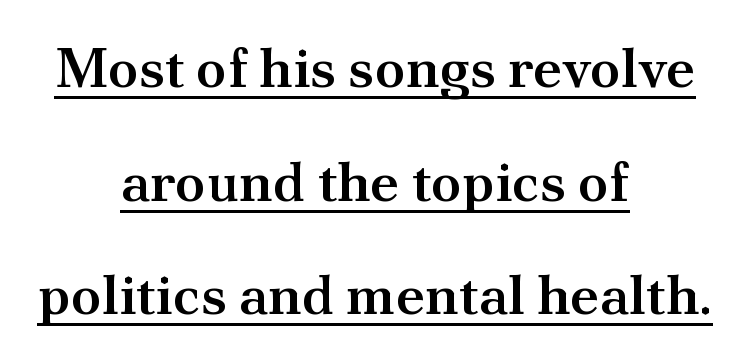
The image shows 56 px semibold serif type, upright; set centered, loose line spacing (2.03x), normal letter spacing, underlined; medium stroke contrast and a small x-height.
